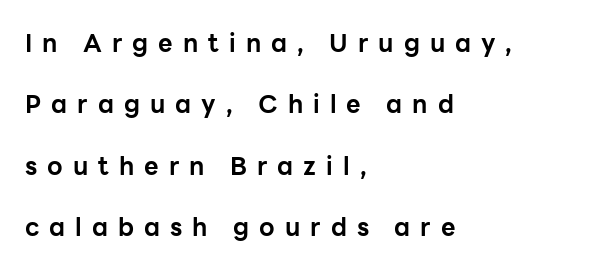
{"italic": "no", "bold": "yes", "underline": "no", "align": "left", "line_spacing": "loose", "line_spacing_ratio": 2.46, "letter_spacing": "wide", "letter_spacing_em": 0.4, "glyph_px": 25}
